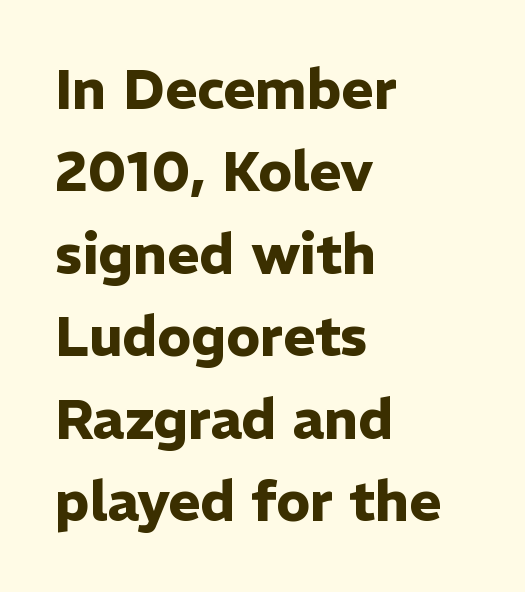
Only glyphs here, with clear space below each row. Casual observation: everything's shoved over to the left. These lines are rendered in a variable-pitch font. Normally led — the rows are evenly, conventionally spaced. The passage shown is typeset with a sans-serif family. These words are printed bold, with thick strokes throughout.
